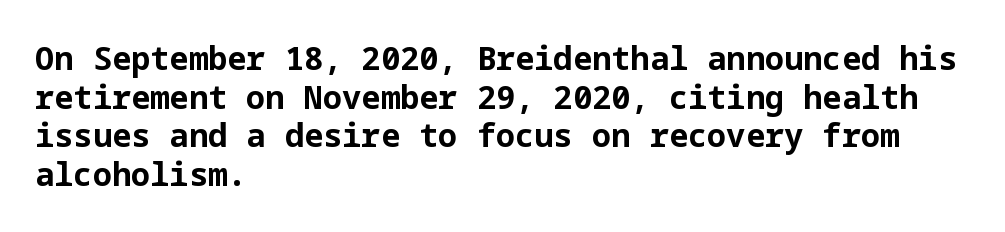
{"serif": "no", "italic": "no", "bold": "yes", "weight": "bold", "width": "normal", "stroke_contrast": "low", "x_height": "medium", "underline": "no", "align": "left", "line_spacing_ratio": 1.21, "letter_spacing": "normal", "letter_spacing_em": 0.0, "glyph_px": 32}
